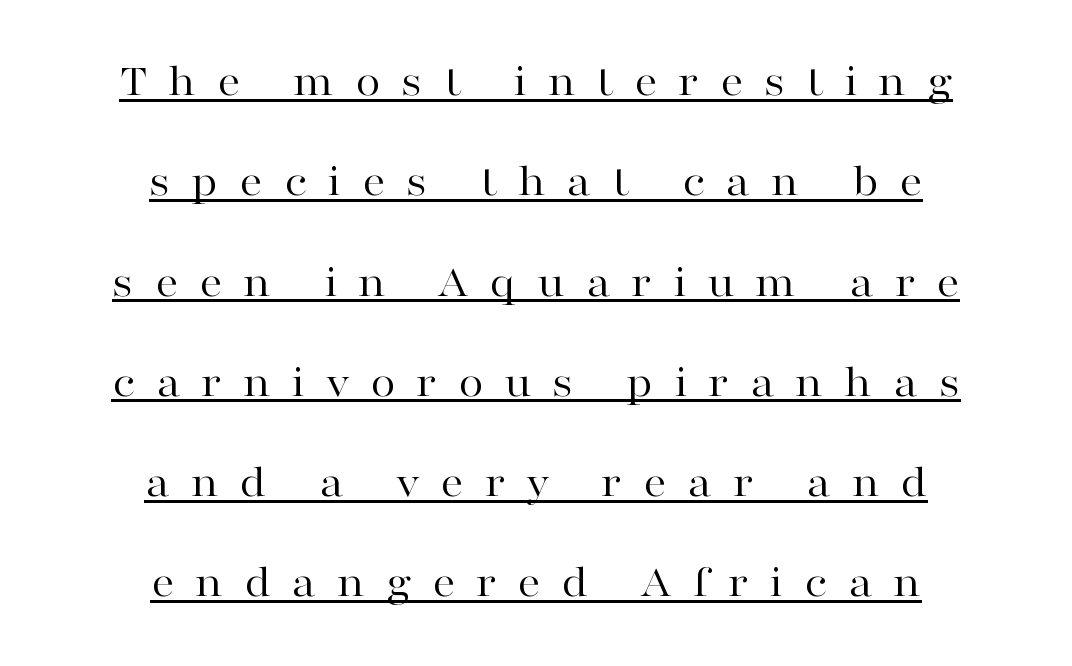
Q: Is the text bold? A: No.
Q: Is the text italic (slanted)? A: No, it is upright.
Q: Is the typeface a serif or a sans-serif typeface? A: Serif.
Q: Is the text underlined? A: Yes.
Q: How is the paragraph aligned? A: Centered.
Q: Is the spacing between letters normal or unusually wide? A: Unusually wide.
Q: Is the spacing between lines tight, normal or loose? A: Loose.
Q: Width (condensed, normal, or wide)? A: Wide.
Q: Stroke contrast? A: High.
Q: x-height? A: Medium.
Q: Monospaced? A: No.
